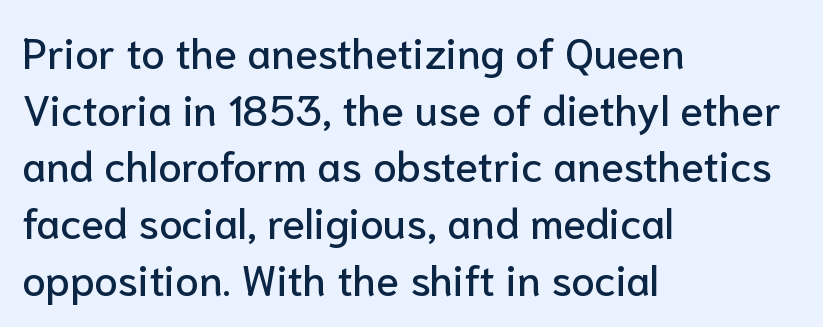
Q: Is the text italic (slanted)? A: No, it is upright.
Q: Is the typeface a serif or a sans-serif typeface? A: Sans-serif.
Q: Is the text underlined? A: No.
Q: How is the paragraph aligned? A: Left-aligned.
Q: Is the spacing between letters normal or unusually wide? A: Normal.
Q: Is the spacing between lines tight, normal or loose? A: Normal.
Q: Width (condensed, normal, or wide)? A: Normal.
Q: Stroke contrast? A: Low.
Q: x-height? A: Medium.
Q: Monospaced? A: No.
